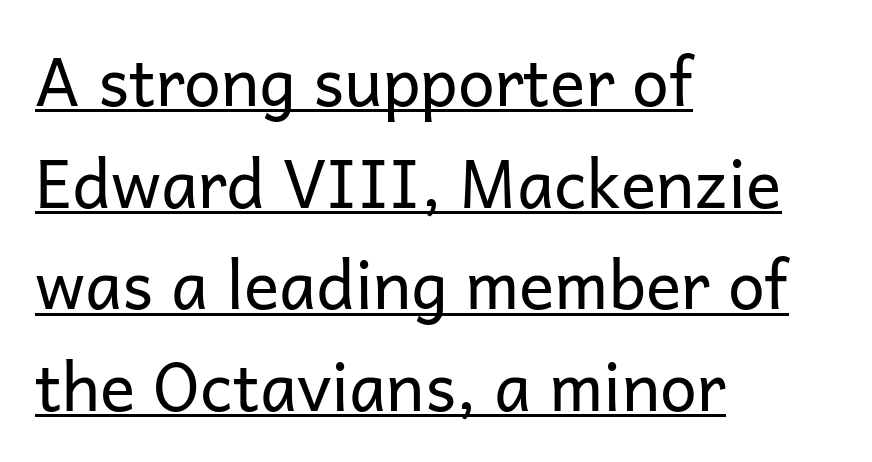
{"serif": "no", "italic": "no", "bold": "no", "weight": "regular", "width": "normal", "stroke_contrast": "low", "x_height": "medium", "monospaced": "no", "underline": "yes", "align": "left", "line_spacing": "normal", "line_spacing_ratio": 1.54, "letter_spacing": "normal", "letter_spacing_em": 0.0, "glyph_px": 66}
